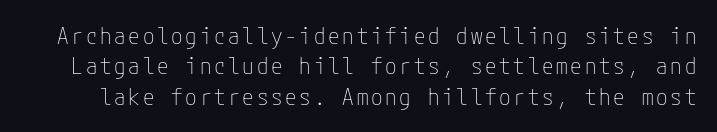
Q: Is the text bold? A: No.
Q: Is the text italic (slanted)? A: No, it is upright.
Q: Is the text underlined? A: No.
Q: Is the spacing between lines tight, normal or loose? A: Normal.
